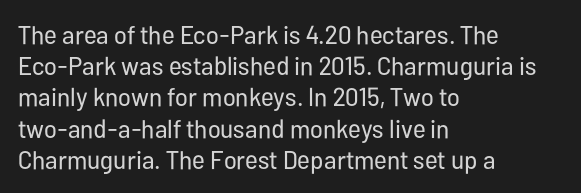
Q: Is the text bold? A: No.
Q: Is the text italic (slanted)? A: No, it is upright.
Q: Is the text underlined? A: No.
Q: How is the paragraph aligned? A: Left-aligned.
Q: Is the spacing between letters normal or unusually wide? A: Normal.
